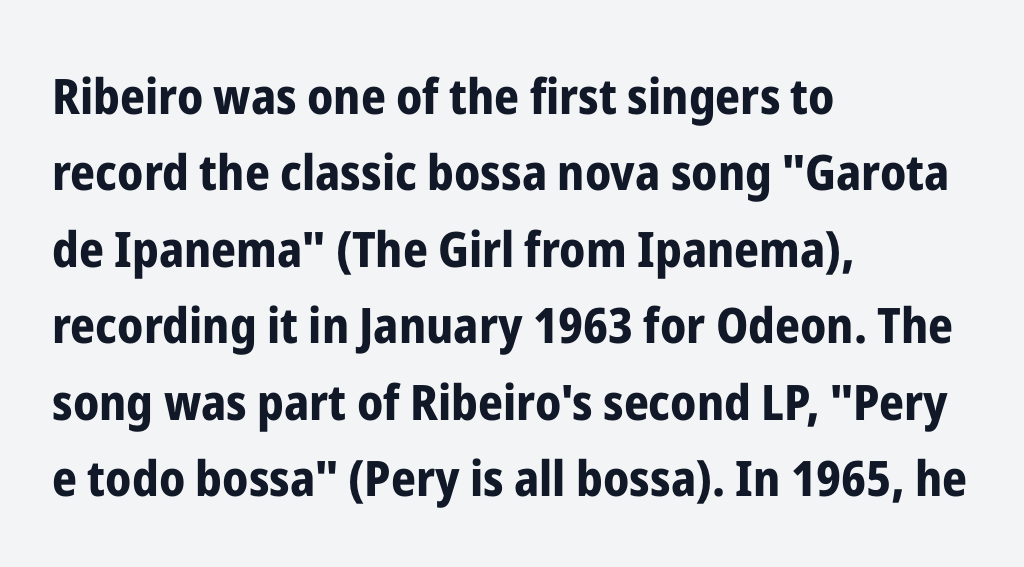
{"serif": "no", "italic": "no", "bold": "yes", "weight": "bold", "width": "condensed", "stroke_contrast": "low", "x_height": "medium", "monospaced": "no", "underline": "no", "align": "left", "line_spacing": "normal", "line_spacing_ratio": 1.56, "letter_spacing": "normal", "letter_spacing_em": 0.0, "glyph_px": 49}
